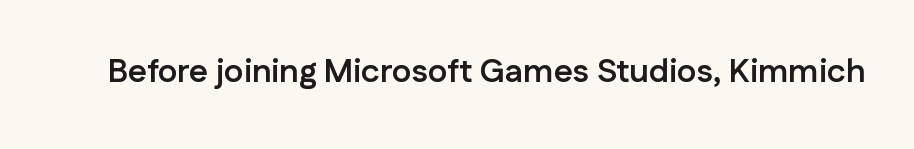
A full-strength bold gives these letters their thick strokes. The passage shown is typed in a proportional face where columns would drift. Look at the bottom of the vertical strokes: they stop flat, with no serifs. Italic: no, the glyphs are upright roman. Honestly, the letter spacing is just normal — you wouldn't notice it. Beneath every word, the page is bare.
